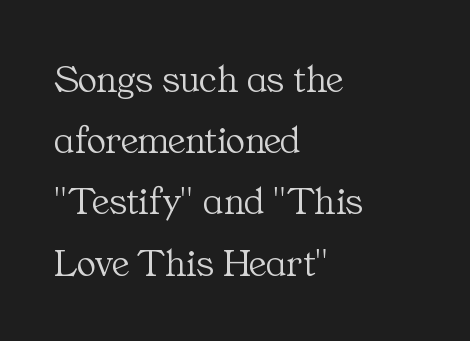
Q: Is the text bold? A: No.
Q: Is the text italic (slanted)? A: No, it is upright.
Q: Is the typeface a serif or a sans-serif typeface? A: Serif.
Q: Is the text underlined? A: No.
Q: How is the paragraph aligned? A: Left-aligned.
Q: Is the spacing between letters normal or unusually wide? A: Normal.
Q: Is the spacing between lines tight, normal or loose? A: Normal.
Q: Width (condensed, normal, or wide)? A: Normal.
Q: Stroke contrast? A: Medium.
Q: x-height? A: Medium.
Q: Monospaced? A: No.
